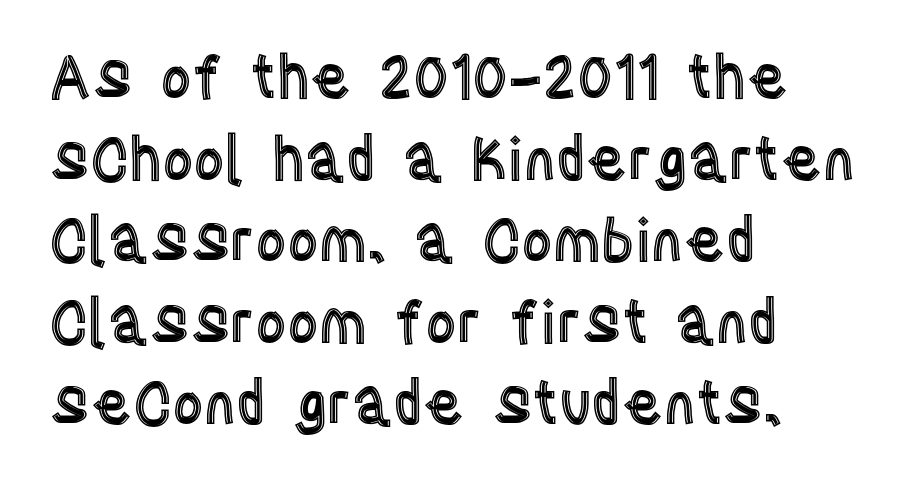
Q: Is the text italic (slanted)? A: No, it is upright.
Q: Is the text underlined? A: No.
Q: How is the paragraph aligned? A: Left-aligned.
Q: Is the spacing between letters normal or unusually wide? A: Normal.
Q: Is the spacing between lines tight, normal or loose? A: Normal.
Q: Width (condensed, normal, or wide)? A: Condensed.
Q: x-height? A: Large.
Q: Monospaced? A: No.
